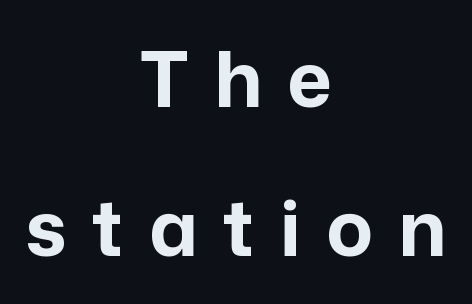
Q: Is the text bold? A: Yes.
Q: Is the text italic (slanted)? A: No, it is upright.
Q: Is the typeface a serif or a sans-serif typeface? A: Sans-serif.
Q: Is the text underlined? A: No.
Q: How is the paragraph aligned? A: Centered.
Q: Is the spacing between letters normal or unusually wide? A: Unusually wide.
Q: Is the spacing between lines tight, normal or loose? A: Loose.
Q: Width (condensed, normal, or wide)? A: Normal.
Q: Stroke contrast? A: Low.
Q: x-height? A: Medium.
Q: Monospaced? A: No.
